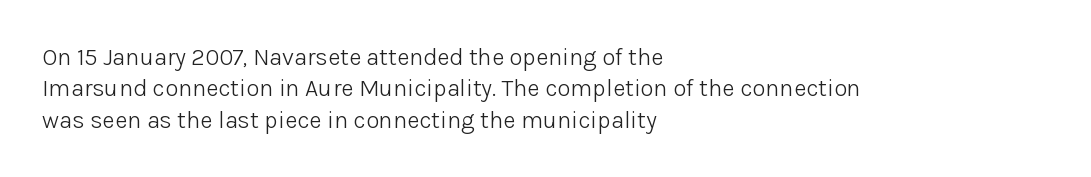
The image shows 24 px text type, upright; set left-aligned, normal line spacing (1.31x), normal letter spacing, not underlined.
